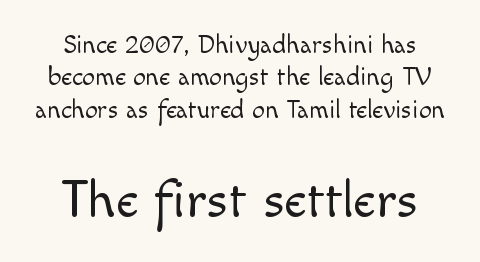
Q: Is the text bold? A: No.
Q: Is the text italic (slanted)? A: No, it is upright.
Q: Is the typeface a serif or a sans-serif typeface? A: Sans-serif.
Q: Is the text underlined? A: No.
Q: How is the paragraph aligned? A: Centered.
Q: Is the spacing between letters normal or unusually wide? A: Normal.
Q: Is the spacing between lines tight, normal or loose? A: Normal.
Q: Which block of text is set in a larger size, the first (top) or the second (bottom)? A: The second (bottom) one.
Q: Width (condensed, normal, or wide)? A: Normal.
Q: x-height? A: Small.
Q: Monospaced? A: No.
